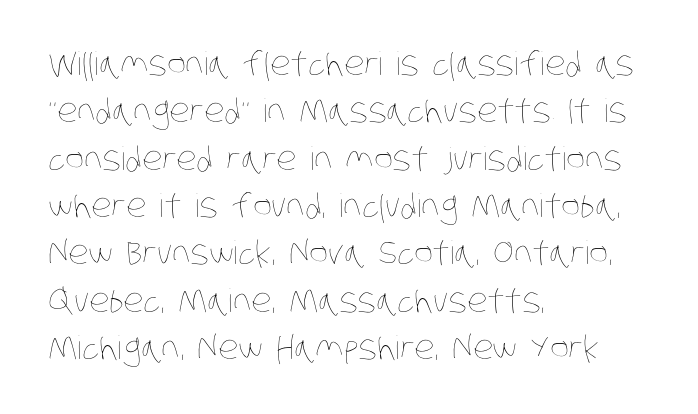
Q: Is the text bold? A: No.
Q: Is the text underlined? A: No.
Q: How is the paragraph aligned? A: Left-aligned.
Q: Is the spacing between letters normal or unusually wide? A: Normal.
Q: Is the spacing between lines tight, normal or loose? A: Normal.
Q: Width (condensed, normal, or wide)? A: Condensed.
Q: Stroke contrast? A: Low.
Q: x-height? A: Large.
Q: Monospaced? A: No.
